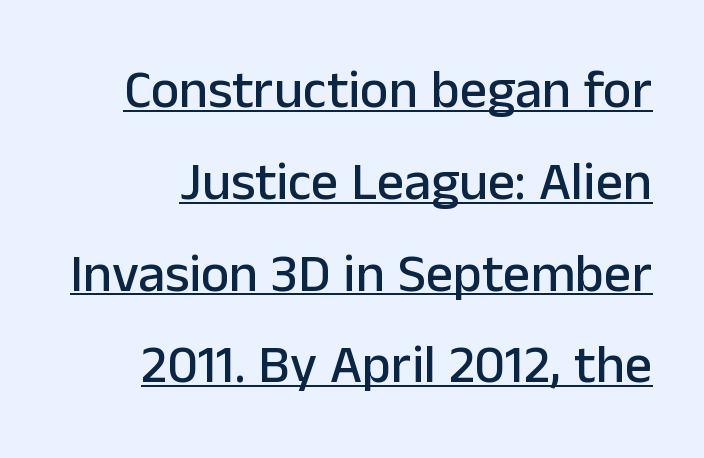
The image shows 54 px sans-serif type, upright; set normal line spacing (1.7x), normal letter spacing, underlined; low stroke contrast and a medium x-height.
